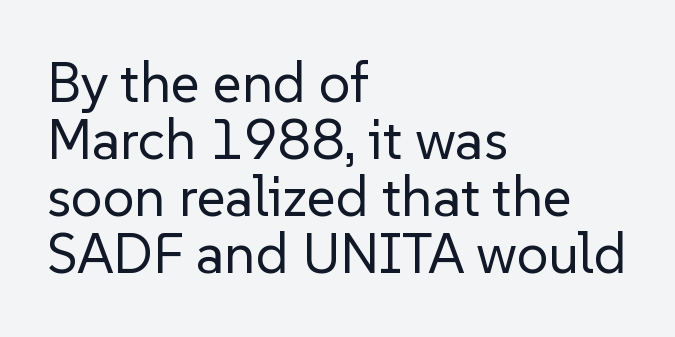
Q: Is the text bold? A: No.
Q: Is the text italic (slanted)? A: No, it is upright.
Q: Is the typeface a serif or a sans-serif typeface? A: Sans-serif.
Q: Is the text underlined? A: No.
Q: How is the paragraph aligned? A: Left-aligned.
Q: Is the spacing between letters normal or unusually wide? A: Normal.
Q: Is the spacing between lines tight, normal or loose? A: Tight.
Q: Width (condensed, normal, or wide)? A: Normal.
Q: Stroke contrast? A: Low.
Q: x-height? A: Medium.
Q: Monospaced? A: No.
